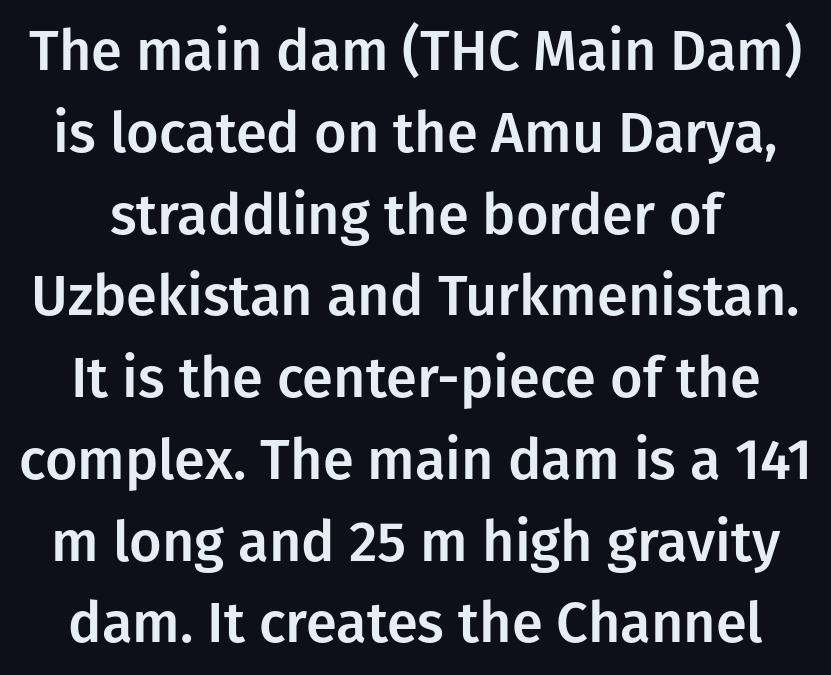
Q: Is the text italic (slanted)? A: No, it is upright.
Q: Is the typeface a serif or a sans-serif typeface? A: Sans-serif.
Q: Is the text underlined? A: No.
Q: Is the spacing between letters normal or unusually wide? A: Normal.
Q: Is the spacing between lines tight, normal or loose? A: Normal.
Q: Width (condensed, normal, or wide)? A: Normal.
Q: Stroke contrast? A: Low.
Q: x-height? A: Medium.
Q: Monospaced? A: No.
